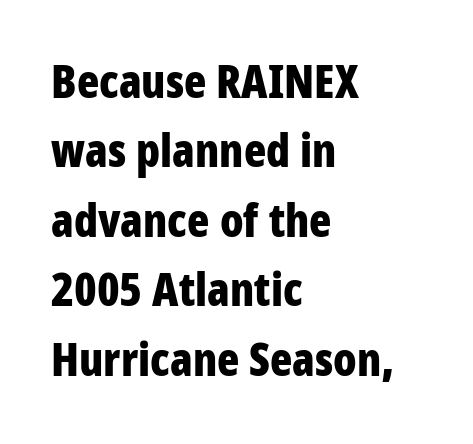
{"serif": "no", "italic": "no", "bold": "yes", "weight": "bold", "width": "condensed", "stroke_contrast": "low", "x_height": "large", "monospaced": "no", "underline": "no", "align": "left", "line_spacing": "normal", "line_spacing_ratio": 1.51, "letter_spacing": "normal", "letter_spacing_em": 0.0, "glyph_px": 46}
